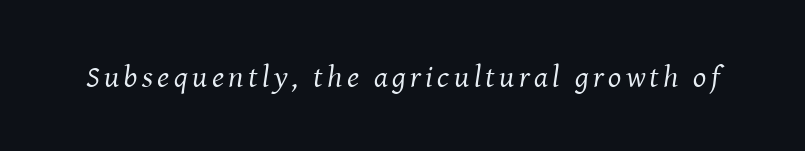
Q: Is the text bold? A: No.
Q: Is the text italic (slanted)? A: Yes, it leans right by about 8 degrees.
Q: Is the typeface a serif or a sans-serif typeface? A: Serif.
Q: Is the text underlined? A: No.
Q: Width (condensed, normal, or wide)? A: Normal.
Q: Stroke contrast? A: Medium.
Q: x-height? A: Medium.
Q: Monospaced? A: No.
